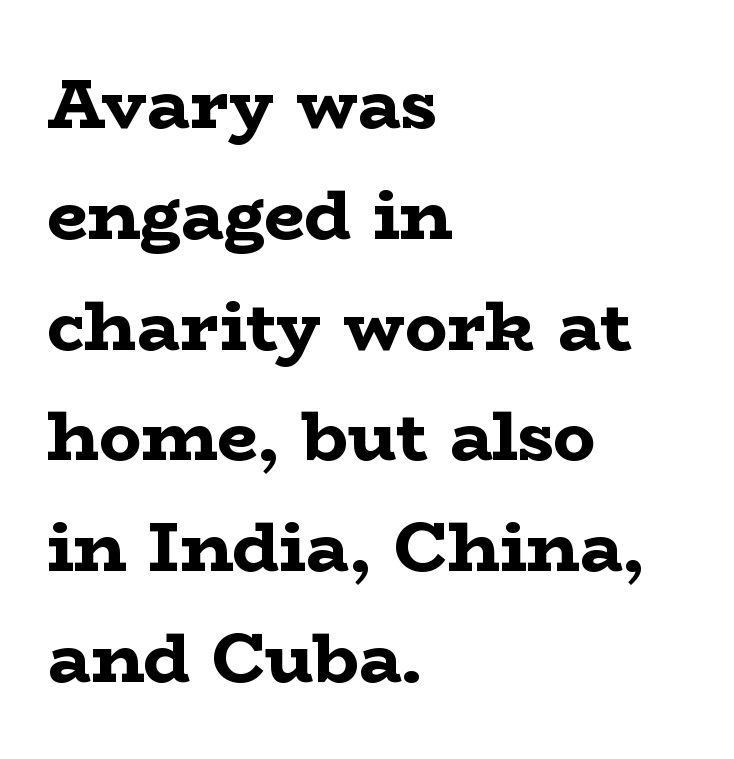
The gap between lines stays unmarked. This is serif lettering, the kind often seen in printed books. The passage shown is typed in a proportional face where columns would drift. The rendering uses a bold face; every stroke is thick and dark. The type sits square on the baseline with zero lean. A typesetter would call this leading conventional body-copy spacing.
